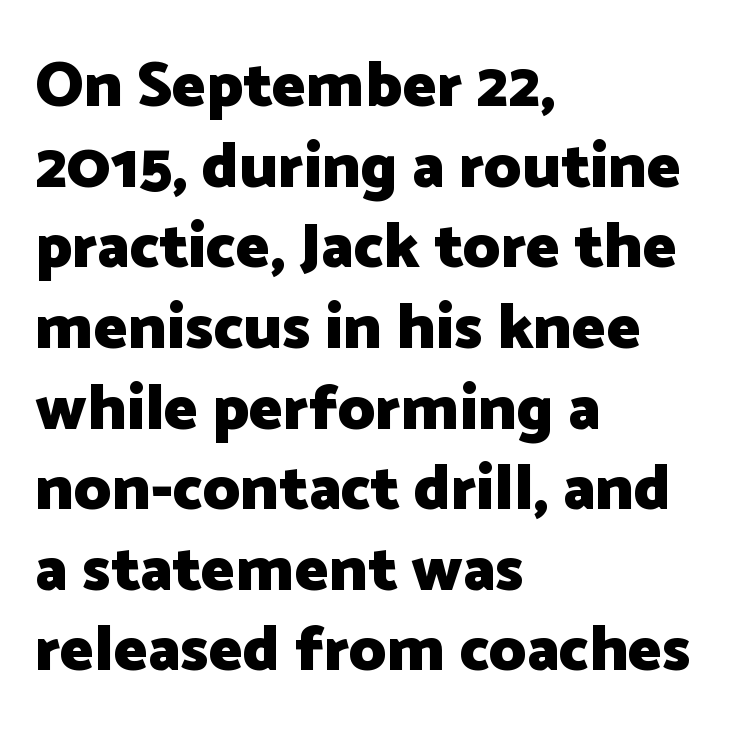
The image shows 64 px heavy sans-serif type, upright; set left-aligned, normal line spacing (1.26x), normal letter spacing, not underlined; low stroke contrast and a medium x-height.
